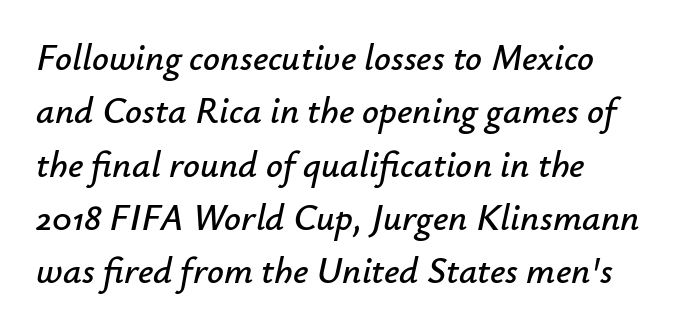
{"italic": "yes", "lean": "right", "slant_degrees": 12, "width": "normal", "stroke_contrast": "low", "x_height": "small", "monospaced": "no", "underline": "no", "line_spacing": "normal", "line_spacing_ratio": 1.44, "letter_spacing": "normal", "letter_spacing_em": 0.0, "glyph_px": 37}
